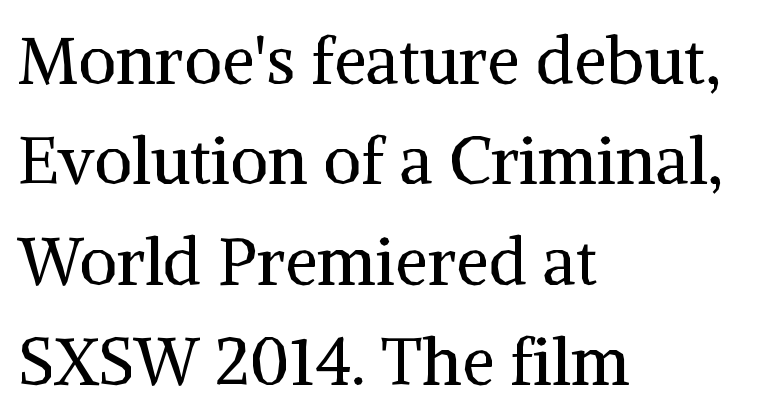
{"serif": "yes", "italic": "no", "bold": "no", "weight": "regular", "width": "normal", "stroke_contrast": "medium", "x_height": "medium", "monospaced": "no", "underline": "no", "align": "left", "line_spacing": "normal", "line_spacing_ratio": 1.52, "letter_spacing": "normal", "letter_spacing_em": 0.0, "glyph_px": 66}
